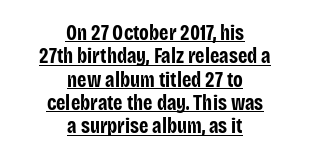
Observe the ordinary spacing: letters are neighbours, not strangers. Characters remain perfectly vertical along every line. Typesetter's note: full bold, strokes at maximum text heaviness. This rendering uses center alignment, leaving both contours irregular but symmetric.
